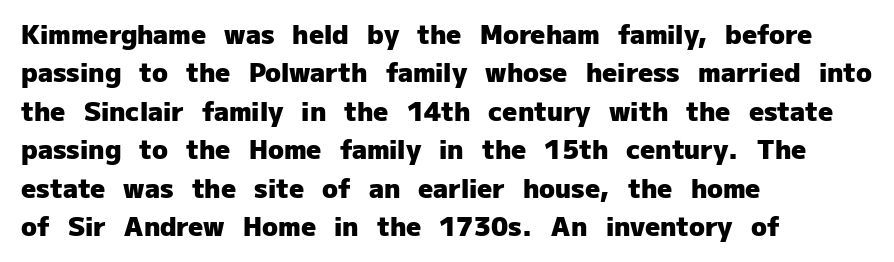
A typesetter would mark this as roman, not italic. Rule under the text: the space is simply empty. Layout note: lines flush left. The designer left line spacing at the default. What weight is shown? A full bold with thick strokes. This sample uses plain, unmodified letter spacing.
